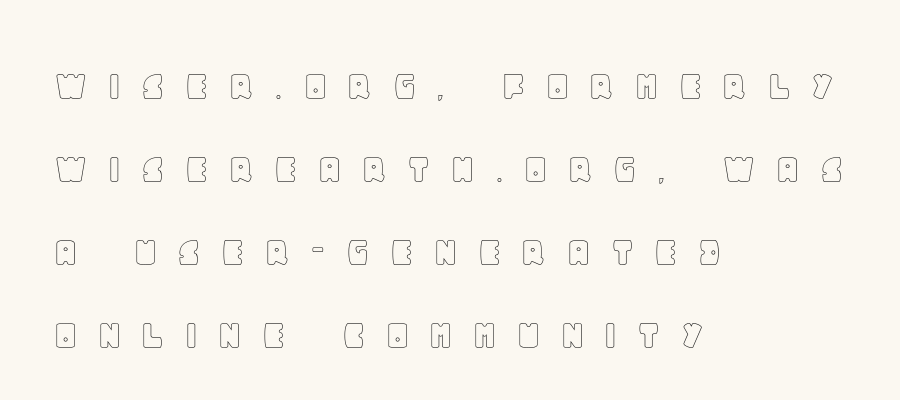
The image shows 44 px text type, upright; set left-aligned, line spacing 1.89x, unusually wide letter spacing (+0.42 em), not underlined; a large x-height.
